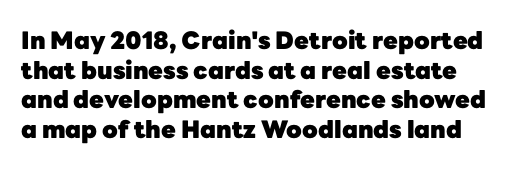
The image shows 24 px bold type, upright; set line spacing 1.23x, normal letter spacing, not underlined.
